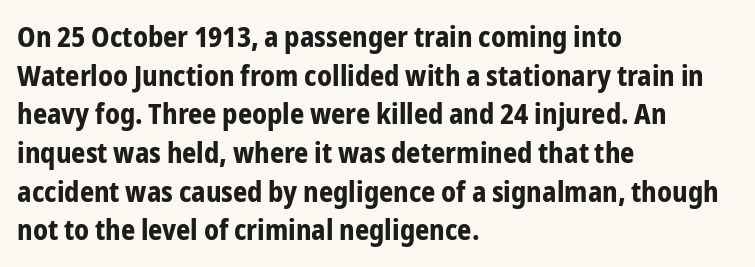
Q: Is the text bold? A: Yes.
Q: Is the text italic (slanted)? A: No, it is upright.
Q: Is the typeface a serif or a sans-serif typeface? A: Sans-serif.
Q: Is the text underlined? A: No.
Q: How is the paragraph aligned? A: Left-aligned.
Q: Is the spacing between letters normal or unusually wide? A: Normal.
Q: Is the spacing between lines tight, normal or loose? A: Normal.
Q: Width (condensed, normal, or wide)? A: Condensed.
Q: Stroke contrast? A: Low.
Q: x-height? A: Medium.
Q: Monospaced? A: No.
